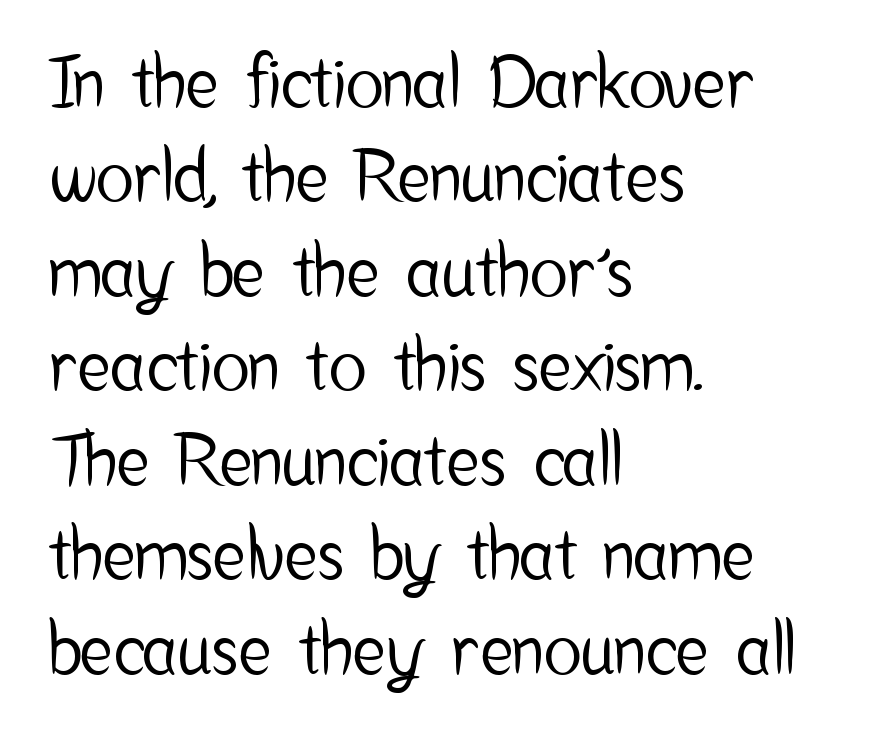
Q: Is the text italic (slanted)? A: No, it is upright.
Q: Is the typeface a serif or a sans-serif typeface? A: Sans-serif.
Q: Is the text underlined? A: No.
Q: How is the paragraph aligned? A: Left-aligned.
Q: Is the spacing between letters normal or unusually wide? A: Normal.
Q: Is the spacing between lines tight, normal or loose? A: Normal.
Q: Width (condensed, normal, or wide)? A: Condensed.
Q: Stroke contrast? A: Low.
Q: x-height? A: Medium.
Q: Monospaced? A: No.
